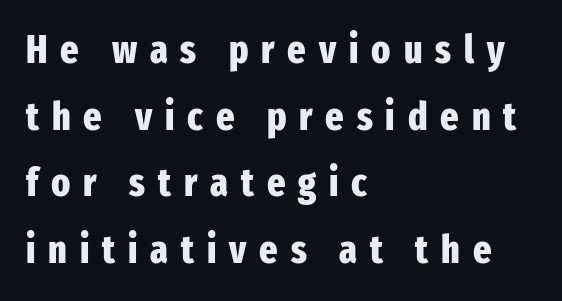
The letters stand straight up with perfectly vertical stems. This sample has the flowing, uneven cadence of proportional lettering. Heavy-handed strokes throughout: this text is bold. The glyphs in this specimen are sans serif. The compositor pushed each line to the left boundary.
